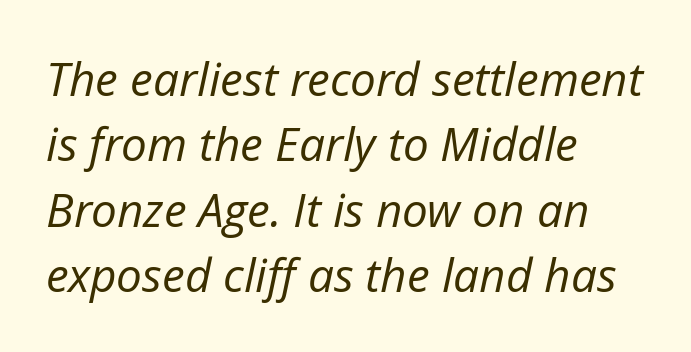
{"italic": "yes", "lean": "right", "slant_degrees": 12, "bold": "no", "weight": "regular", "width": "normal", "stroke_contrast": "low", "x_height": "medium", "monospaced": "no", "underline": "no", "align": "left", "line_spacing": "normal", "line_spacing_ratio": 1.42, "letter_spacing": "normal", "letter_spacing_em": 0.0, "glyph_px": 46}
